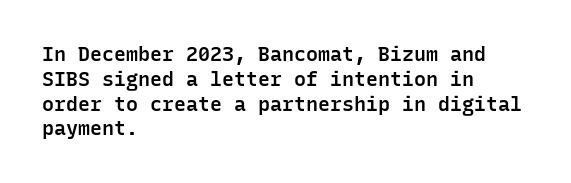
{"italic": "no", "bold": "semi", "underline": "no", "align": "left", "line_spacing_ratio": 1.24, "letter_spacing": "normal", "letter_spacing_em": 0.0, "glyph_px": 20}
